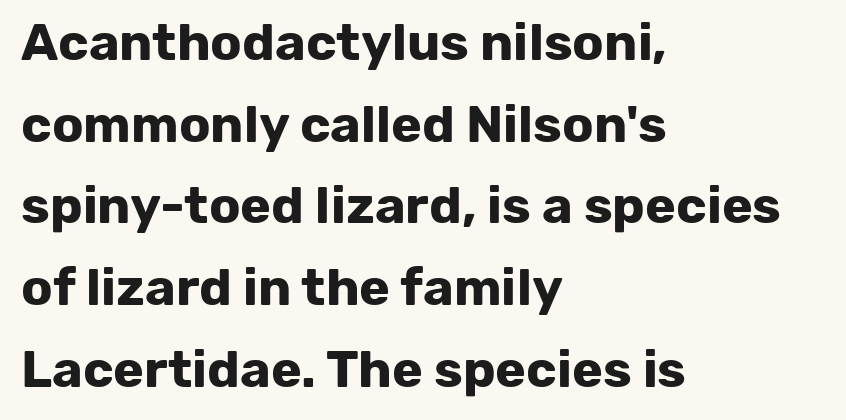
The words here are not underlined. Varying glyph widths throughout — classic text-font behaviour. Observe the absence of serifs on each vertical stroke in this sample. Whoever set this chose a conventional vertical rhythm. A dark, heavy texture on the line: the type is bold.
